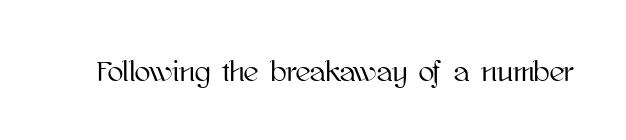
The line texture is even and compact thanks to regular tracking. Do the characters align in a grid? No, the font is proportional. Rule under the text: the space is simply empty. A roman cut, with each character standing at attention.
